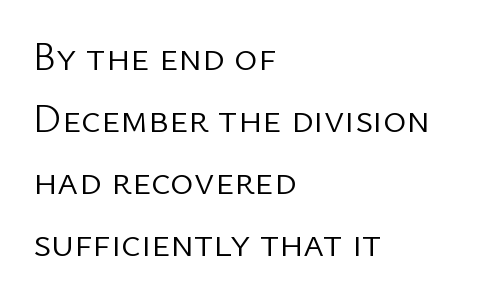
The passage shown is not underscored anywhere. These glyphs show unthickened strokes, regular width or finer. Vertical strokes here are truly vertical. Varying glyph widths throughout — classic text-font behaviour. Letterform terminals end flat and unadorned throughout the passage.
